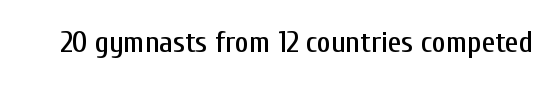
Q: Is the text italic (slanted)? A: No, it is upright.
Q: Is the typeface a serif or a sans-serif typeface? A: Sans-serif.
Q: Is the text underlined? A: No.
Q: Is the spacing between letters normal or unusually wide? A: Normal.
Q: Width (condensed, normal, or wide)? A: Condensed.
Q: Stroke contrast? A: Low.
Q: x-height? A: Medium.
Q: Monospaced? A: No.
